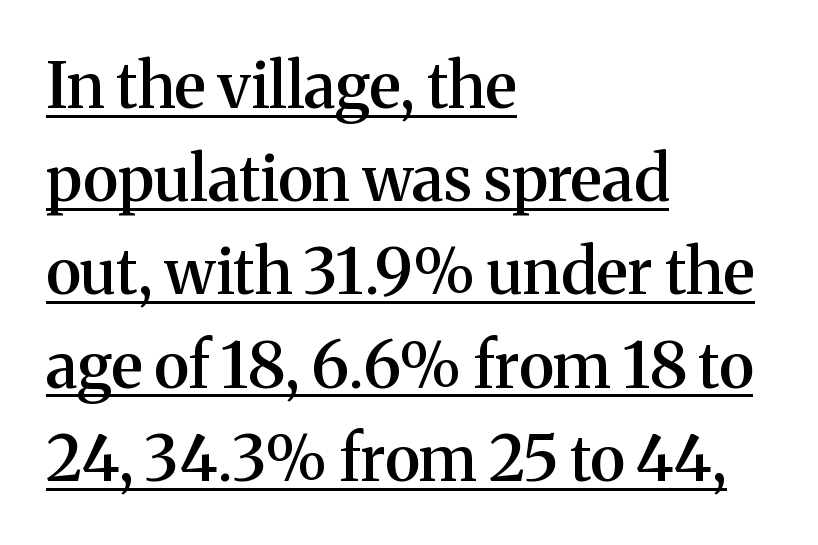
Every character sits straight up, as roman type does. Glyph-to-glyph distance matches everyday printed text. Horizontal alignment here is leftward, the default for most running prose. These lines are rendered in a variable-pitch font. This is moderately heavy type, rendered in semibold. The typeface chosen for these lines features serifs.
